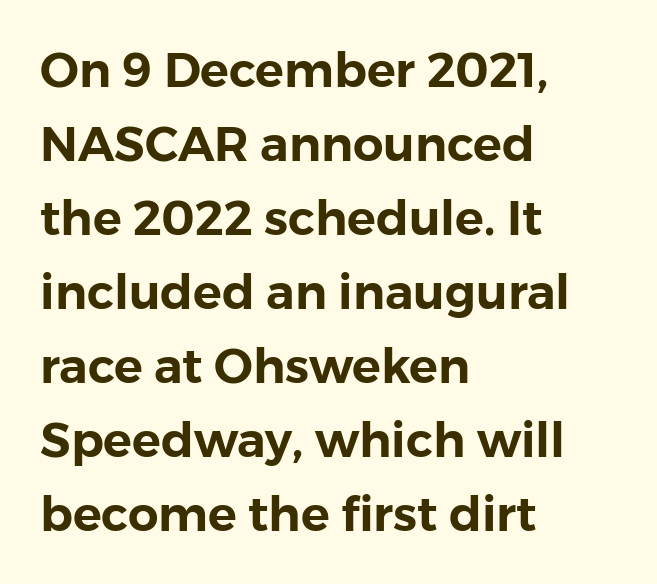
The image shows 48 px sans-serif type, upright; set left-aligned, normal line spacing (1.54x), normal letter spacing, not underlined; low stroke contrast and a medium x-height.
